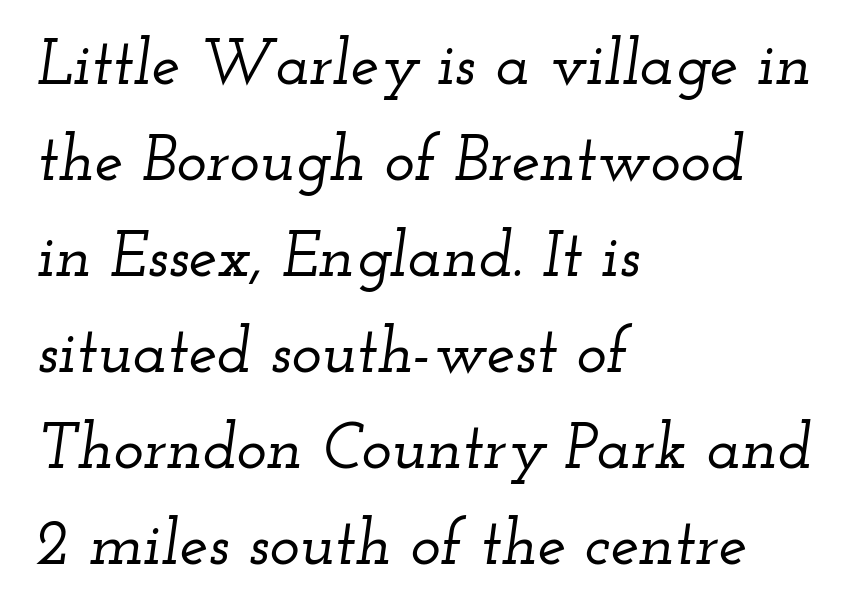
The image shows 64 px wide serif type, italic (leaning right); set left-aligned, normal line spacing (1.5x), normal letter spacing, not underlined; low stroke contrast and a small x-height.
